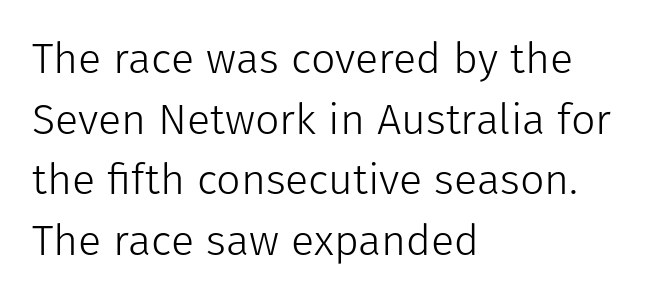
Q: Is the text bold? A: No.
Q: Is the text italic (slanted)? A: No, it is upright.
Q: Is the typeface a serif or a sans-serif typeface? A: Sans-serif.
Q: Is the text underlined? A: No.
Q: How is the paragraph aligned? A: Left-aligned.
Q: Is the spacing between letters normal or unusually wide? A: Normal.
Q: Is the spacing between lines tight, normal or loose? A: Normal.
Q: Width (condensed, normal, or wide)? A: Normal.
Q: Stroke contrast? A: Low.
Q: x-height? A: Medium.
Q: Monospaced? A: No.
